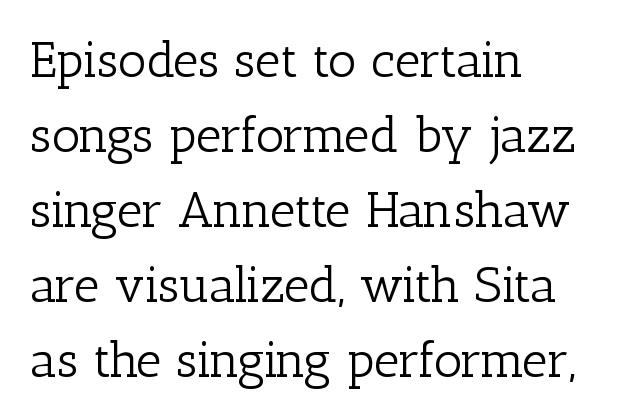
The image shows 50 px light serif type, upright; set left-aligned, normal line spacing (1.5x), normal letter spacing, not underlined; low stroke contrast and a medium x-height.
